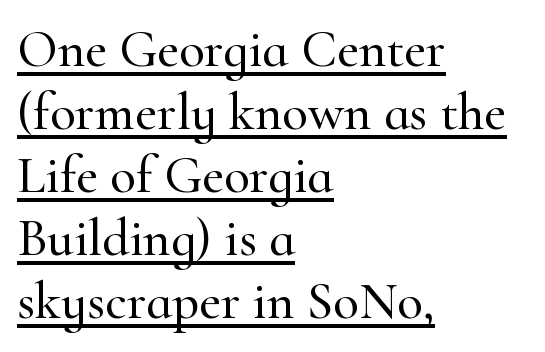
Q: Is the text italic (slanted)? A: No, it is upright.
Q: Is the typeface a serif or a sans-serif typeface? A: Serif.
Q: Is the text underlined? A: Yes.
Q: How is the paragraph aligned? A: Left-aligned.
Q: Is the spacing between letters normal or unusually wide? A: Normal.
Q: Width (condensed, normal, or wide)? A: Normal.
Q: Stroke contrast? A: High.
Q: x-height? A: Small.
Q: Monospaced? A: No.
